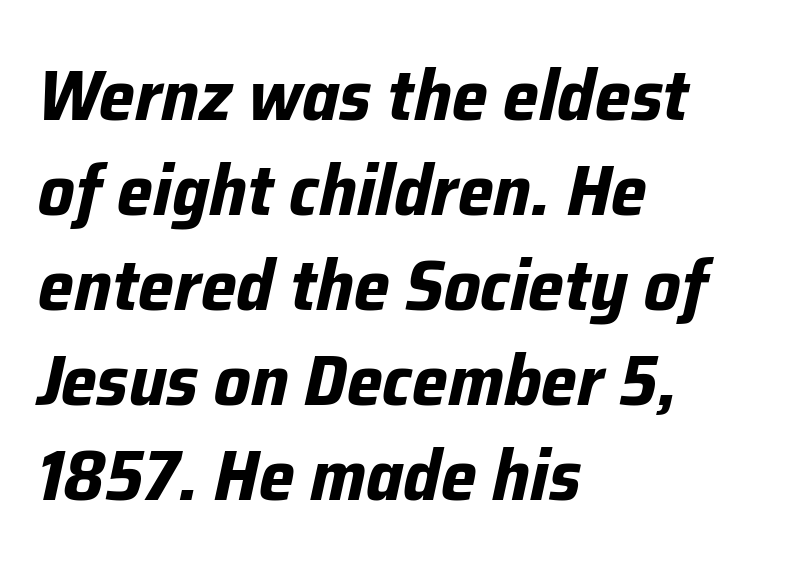
Lines of text with bare space underneath. The face used here is rendered with its standard letterfit. Chunky letters — that's bold for sure. Reading down the column, the eye jumps a familiar distance to each next line. The ragged edge is on the right, which tells us the setting is flush left. Is this a fixed-width face? No — the glyphs have proportional, varying widths.
